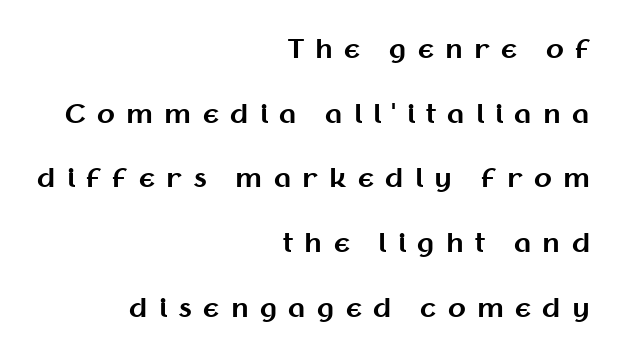
Q: Is the text bold? A: Yes.
Q: Is the text italic (slanted)? A: No, it is upright.
Q: Is the text underlined? A: No.
Q: How is the paragraph aligned? A: Right-aligned.
Q: Is the spacing between letters normal or unusually wide? A: Unusually wide.
Q: Is the spacing between lines tight, normal or loose? A: Loose.
